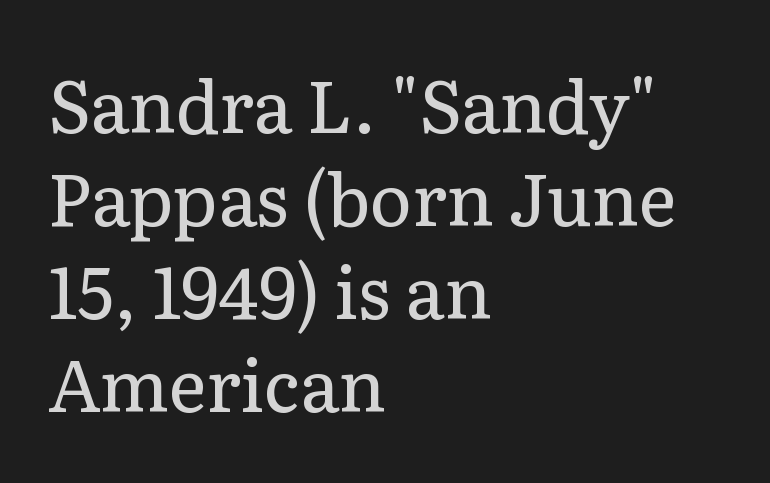
The weight tops out at a normal text grade. The passage is arranged the way most books set body copy — flush left. The gaps between neighbouring characters are ordinary and unremarkable. Ordinary non-slanted type is in use. The text was rendered using a seriffed face with decorative stroke endings. Words float on clear page, feet unadorned.
